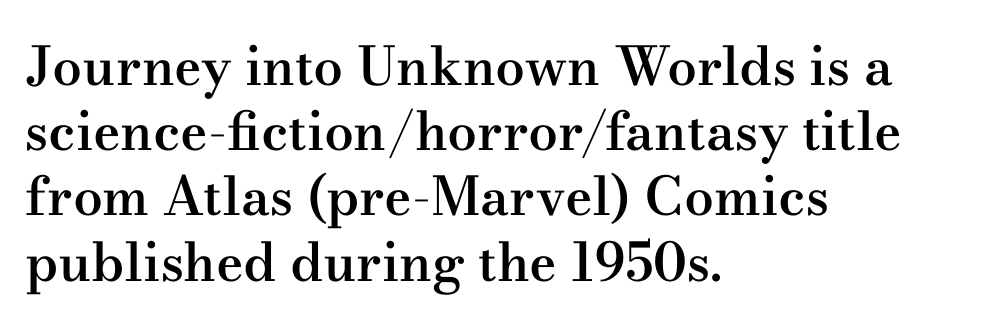
{"serif": "yes", "italic": "no", "bold": "semi", "weight": "semibold", "width": "wide", "stroke_contrast": "medium", "x_height": "small", "monospaced": "no", "underline": "no", "align": "left", "line_spacing_ratio": 1.23, "letter_spacing": "normal", "letter_spacing_em": 0.0, "glyph_px": 53}
